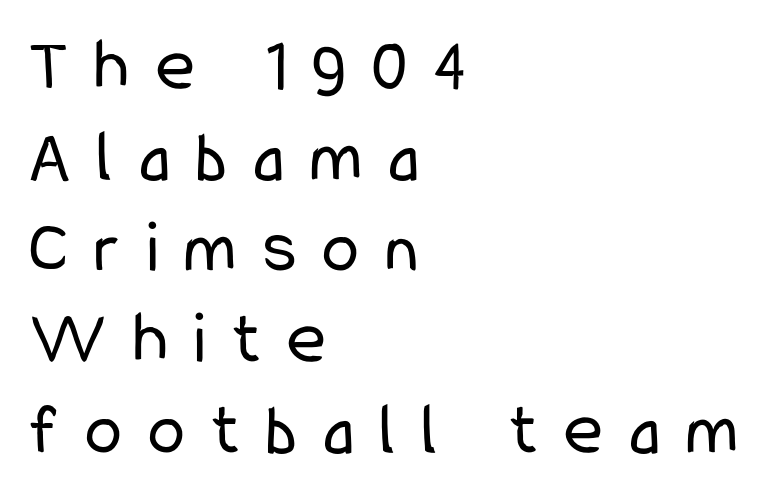
{"serif": "no", "italic": "no", "bold": "no", "weight": "regular", "width": "condensed", "stroke_contrast": "low", "x_height": "medium", "monospaced": "no", "underline": "no", "align": "left", "line_spacing_ratio": 1.23, "letter_spacing": "wide", "letter_spacing_em": 0.36, "glyph_px": 74}
